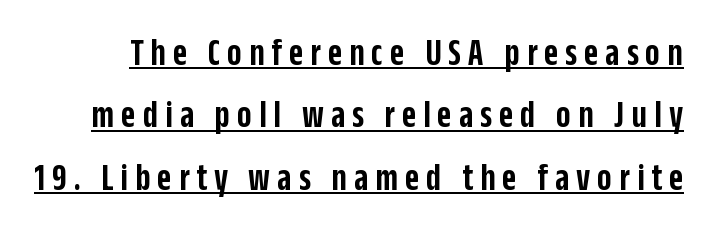
Q: Is the text bold? A: Semi-bold.
Q: Is the text italic (slanted)? A: No, it is upright.
Q: Is the typeface a serif or a sans-serif typeface? A: Sans-serif.
Q: Is the text underlined? A: Yes.
Q: Is the spacing between lines tight, normal or loose? A: Normal.
Q: Width (condensed, normal, or wide)? A: Condensed.
Q: Stroke contrast? A: Low.
Q: x-height? A: Large.
Q: Monospaced? A: No.
